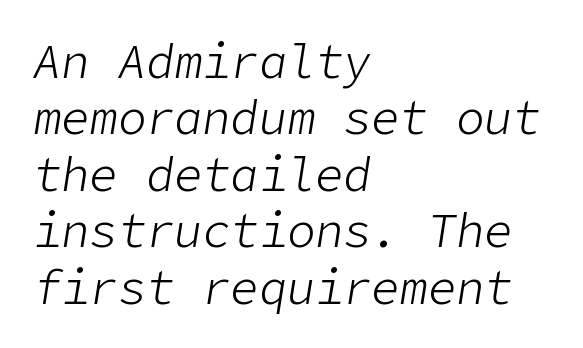
A typesetter would call this zero additional tracking. The axis of the letterforms is tilted away from vertical. The passage is arranged the way most books set body copy — flush left. The glyphs are unaccompanied by any horizontal stroke below them.
